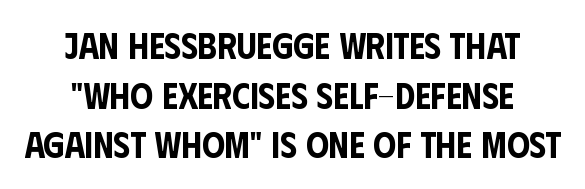
{"serif": "no", "italic": "no", "width": "condensed", "stroke_contrast": "low", "x_height": "large", "monospaced": "no", "underline": "no", "align": "center", "line_spacing": "normal", "line_spacing_ratio": 1.38, "letter_spacing": "normal", "letter_spacing_em": 0.0, "glyph_px": 36}
